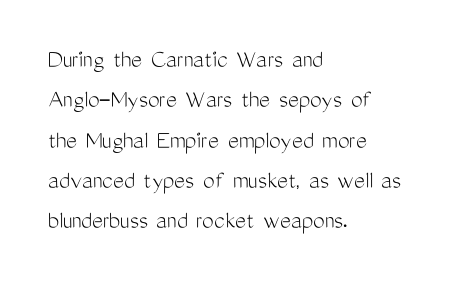
{"italic": "no", "bold": "no", "underline": "no", "align": "left", "line_spacing": "normal", "line_spacing_ratio": 1.55, "letter_spacing": "normal", "letter_spacing_em": 0.0, "glyph_px": 26}
